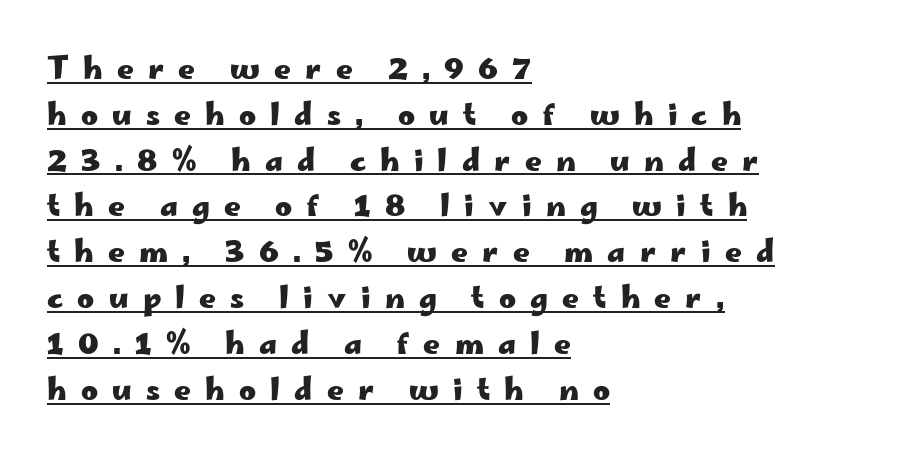
{"serif": "no", "italic": "no", "bold": "yes", "weight": "heavy", "width": "wide", "stroke_contrast": "low", "x_height": "small", "monospaced": "no", "underline": "yes", "align": "left", "line_spacing": "normal", "line_spacing_ratio": 1.58, "letter_spacing": "wide", "letter_spacing_em": 0.49, "glyph_px": 29}
